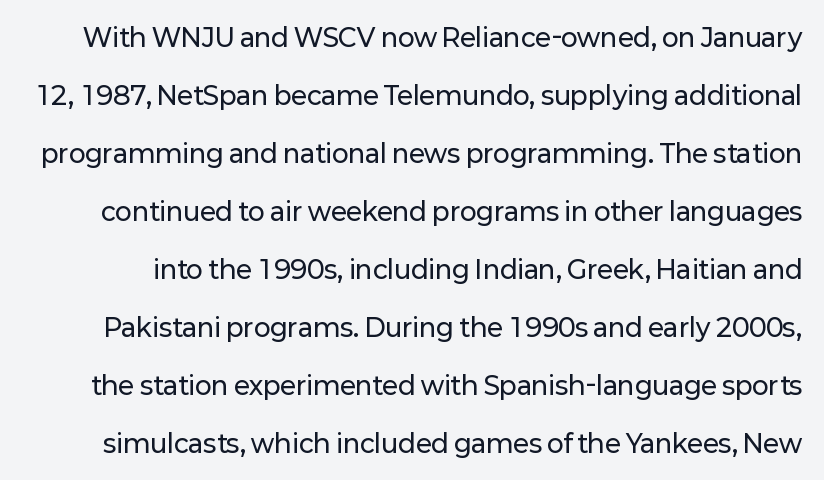
Nope, not italic — everything's standing straight. Summary of vertical rhythm: relaxed, with wide interline spacing. Nobody drew a line under any word here. Compared with typical body copy, the letter spacing here is the same.
